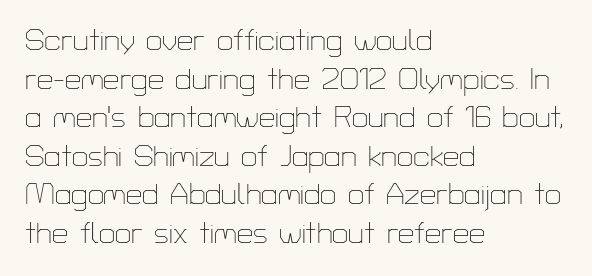
Q: Is the text bold? A: No.
Q: Is the text italic (slanted)? A: No, it is upright.
Q: Is the typeface a serif or a sans-serif typeface? A: Sans-serif.
Q: Is the text underlined? A: No.
Q: How is the paragraph aligned? A: Left-aligned.
Q: Is the spacing between letters normal or unusually wide? A: Normal.
Q: Is the spacing between lines tight, normal or loose? A: Normal.
Q: Width (condensed, normal, or wide)? A: Normal.
Q: Stroke contrast? A: Low.
Q: x-height? A: Medium.
Q: Monospaced? A: No.
